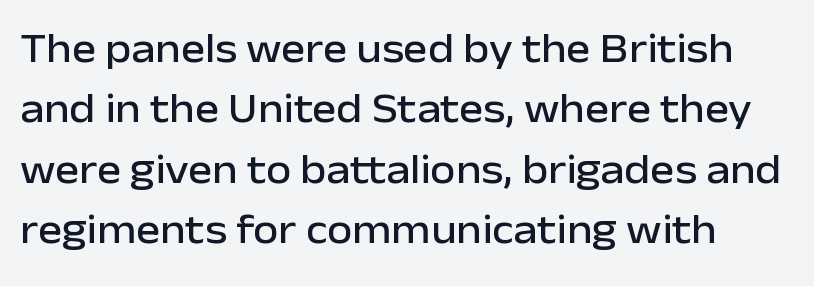
Q: Is the text italic (slanted)? A: No, it is upright.
Q: Is the typeface a serif or a sans-serif typeface? A: Sans-serif.
Q: Is the text underlined? A: No.
Q: Is the spacing between letters normal or unusually wide? A: Normal.
Q: Is the spacing between lines tight, normal or loose? A: Normal.
Q: Width (condensed, normal, or wide)? A: Normal.
Q: Stroke contrast? A: Low.
Q: x-height? A: Medium.
Q: Monospaced? A: No.
